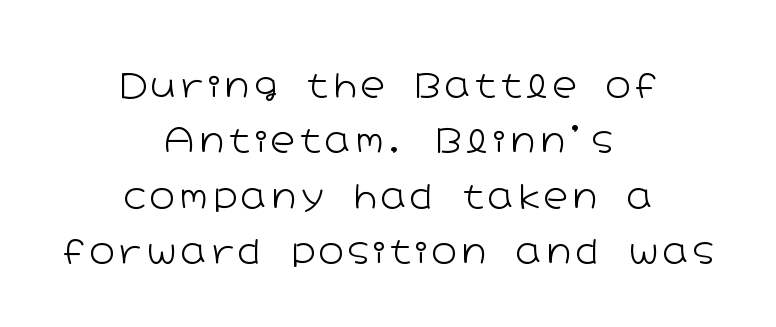
The image shows 34 px light, wide sans-serif type, upright; set centered, normal line spacing (1.63x), not underlined; low stroke contrast and a medium x-height.
